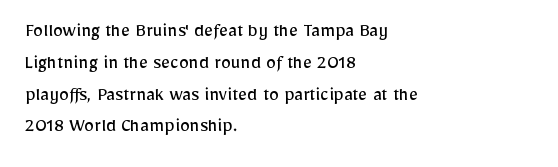
The image shows 20 px text type, upright; set left-aligned, normal line spacing (1.59x), normal letter spacing, not underlined.
